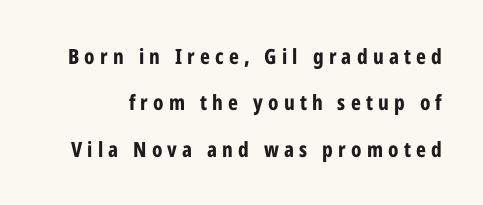
{"italic": "no", "bold": "yes", "underline": "no", "line_spacing": "loose", "line_spacing_ratio": 2.21, "letter_spacing": "wide", "letter_spacing_em": 0.25, "glyph_px": 21}
